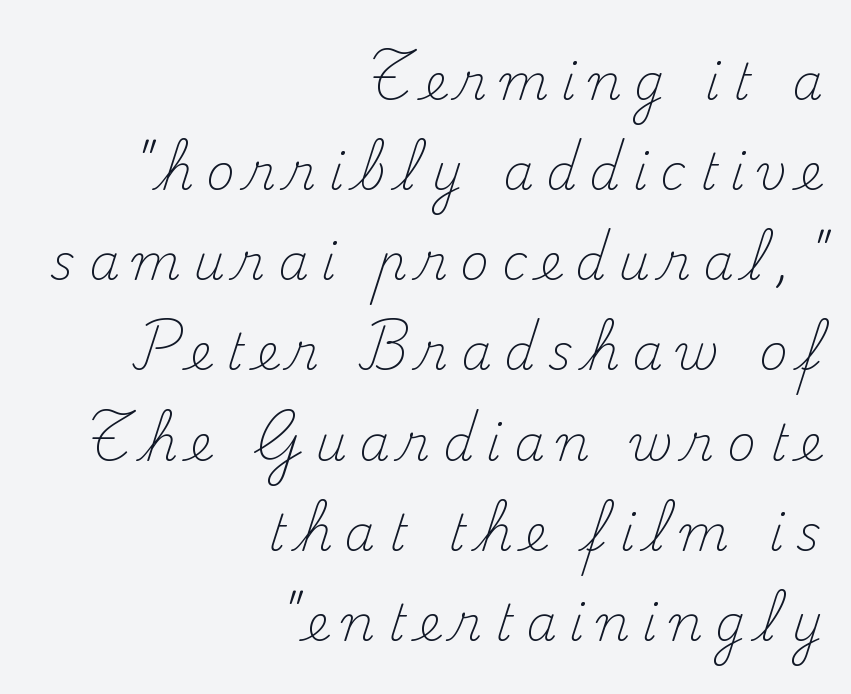
The image shows 49 px light serif type; set right-aligned, line spacing 1.84x, unusually wide letter spacing (+0.26 em), not underlined; medium stroke contrast and a small x-height.
